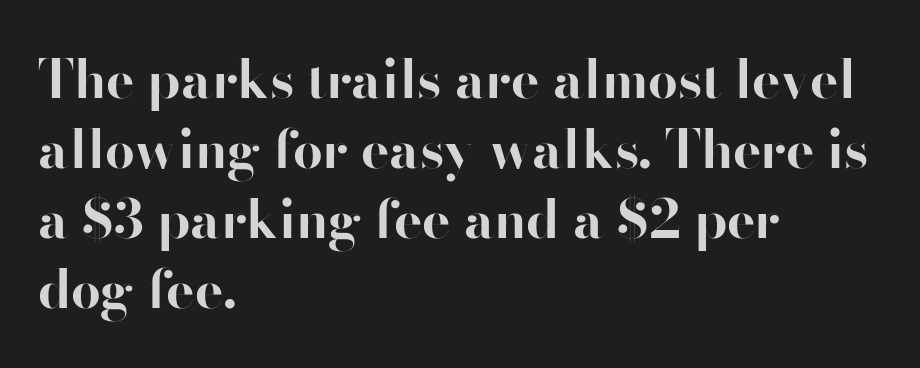
The image shows 53 px bold sans-serif type, upright; set left-aligned, normal line spacing (1.32x), normal letter spacing, not underlined; high stroke contrast and a small x-height.
